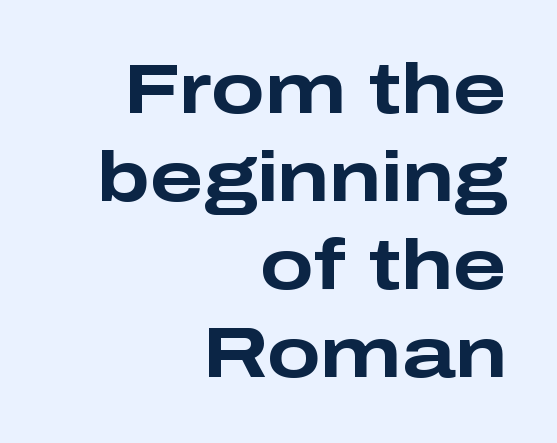
Q: Is the text bold? A: Yes.
Q: Is the text italic (slanted)? A: No, it is upright.
Q: Is the typeface a serif or a sans-serif typeface? A: Sans-serif.
Q: Is the text underlined? A: No.
Q: How is the paragraph aligned? A: Right-aligned.
Q: Is the spacing between letters normal or unusually wide? A: Normal.
Q: Width (condensed, normal, or wide)? A: Wide.
Q: Stroke contrast? A: Low.
Q: x-height? A: Medium.
Q: Monospaced? A: No.
